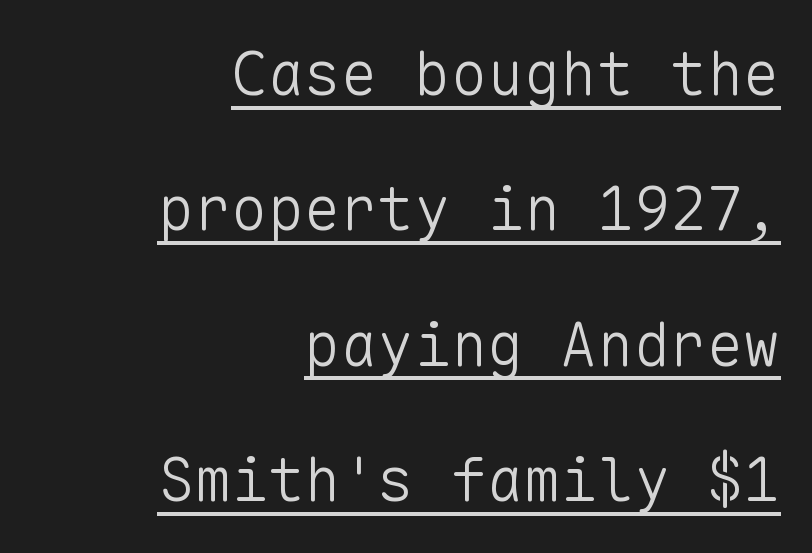
Q: Is the text bold? A: No.
Q: Is the text italic (slanted)? A: No, it is upright.
Q: Is the typeface a serif or a sans-serif typeface? A: Sans-serif.
Q: Is the text underlined? A: Yes.
Q: How is the paragraph aligned? A: Right-aligned.
Q: Is the spacing between letters normal or unusually wide? A: Normal.
Q: Is the spacing between lines tight, normal or loose? A: Loose.
Q: Width (condensed, normal, or wide)? A: Normal.
Q: Stroke contrast? A: Low.
Q: x-height? A: Medium.
Q: Monospaced? A: Yes.
